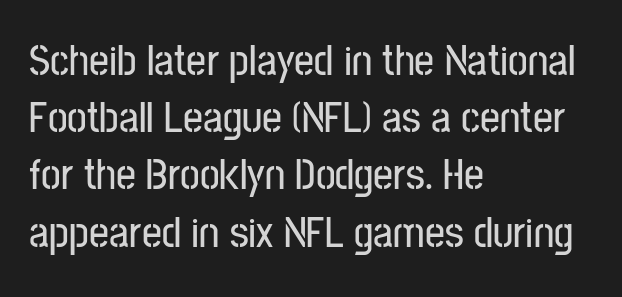
Every stem runs plumb, perpendicular to the baseline. The text was rendered using a sans face with plain stroke endings. A normal amount of white space separates one row of letters from the next. Note the varied advance widths — an 'i' is clearly narrower than an 'm'. Decoration check: the copy has no underline. Short and long lines alike share a common starting point at left.
